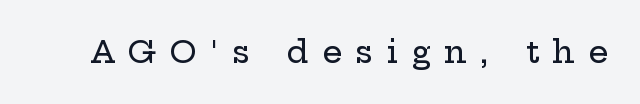
Q: Is the text italic (slanted)? A: No, it is upright.
Q: Is the typeface a serif or a sans-serif typeface? A: Serif.
Q: Is the text underlined? A: No.
Q: Is the spacing between letters normal or unusually wide? A: Unusually wide.
Q: Width (condensed, normal, or wide)? A: Wide.
Q: Stroke contrast? A: Low.
Q: x-height? A: Medium.
Q: Monospaced? A: No.
